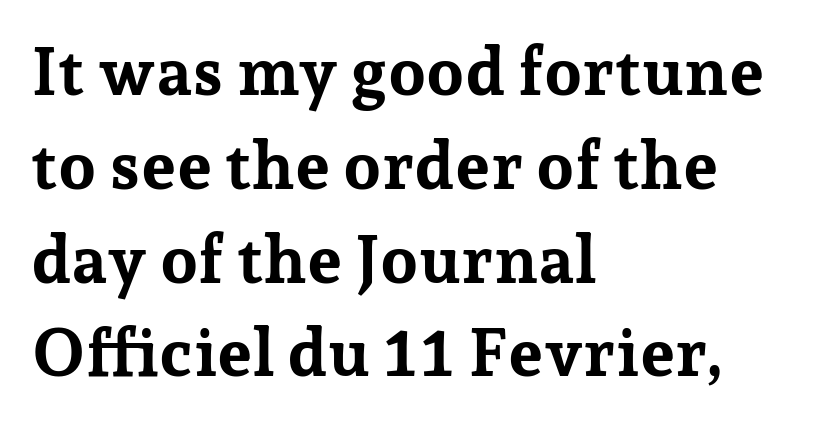
Compared with an ordinary text face, these strokes are far heavier — a full bold. A typesetter would call this proportional, since set widths differ per character. Type without underlining. The block of text has a typical density, with ordinary space between rows. The face used here is rendered with its standard letterfit.
